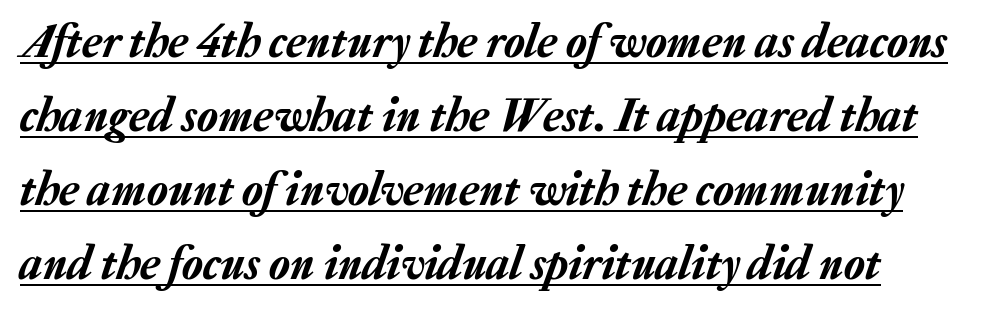
Q: Is the text italic (slanted)? A: Yes, it leans right by about 20 degrees.
Q: Is the text underlined? A: Yes.
Q: How is the paragraph aligned? A: Left-aligned.
Q: Is the spacing between letters normal or unusually wide? A: Normal.
Q: Is the spacing between lines tight, normal or loose? A: Normal.
Q: Width (condensed, normal, or wide)? A: Normal.
Q: Stroke contrast? A: Low.
Q: x-height? A: Medium.
Q: Monospaced? A: No.
